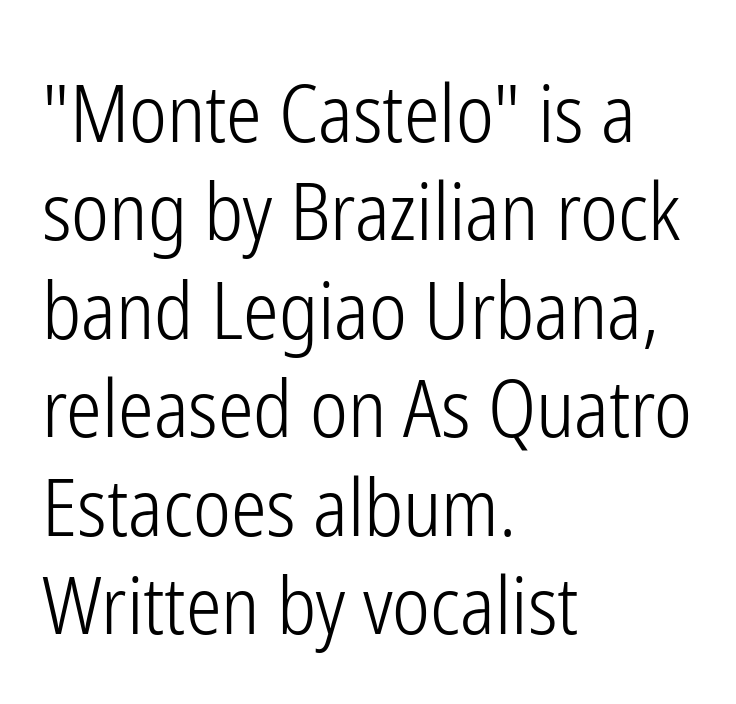
Q: Is the text bold? A: No.
Q: Is the text italic (slanted)? A: No, it is upright.
Q: Is the typeface a serif or a sans-serif typeface? A: Sans-serif.
Q: Is the text underlined? A: No.
Q: How is the paragraph aligned? A: Left-aligned.
Q: Is the spacing between letters normal or unusually wide? A: Normal.
Q: Width (condensed, normal, or wide)? A: Condensed.
Q: Stroke contrast? A: Low.
Q: x-height? A: Medium.
Q: Monospaced? A: No.
